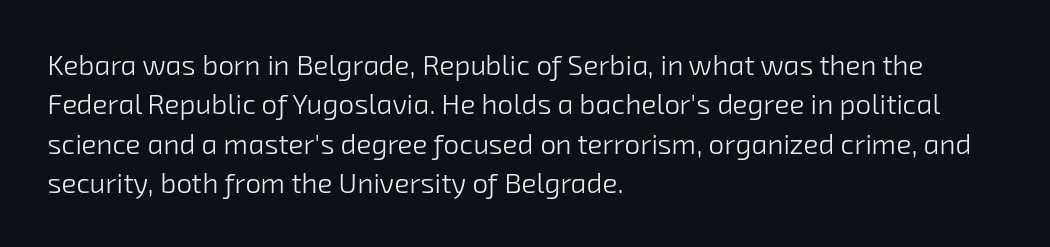
Line spacing here is normal. Compared with a centered layout, this one pins lines to the left instead. A light-to-regular cut is what we see here. A typesetter would label this face a sans. Think of a printed novel: that variable character pitch is what you see here.
